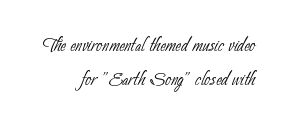
The image shows 26 px text type; set right-aligned, normal line spacing (1.32x), normal letter spacing, not underlined.
